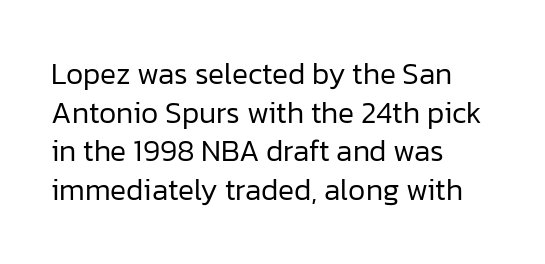
Q: Is the text bold? A: No.
Q: Is the text italic (slanted)? A: No, it is upright.
Q: Is the typeface a serif or a sans-serif typeface? A: Sans-serif.
Q: Is the text underlined? A: No.
Q: How is the paragraph aligned? A: Left-aligned.
Q: Is the spacing between letters normal or unusually wide? A: Normal.
Q: Is the spacing between lines tight, normal or loose? A: Normal.
Q: Width (condensed, normal, or wide)? A: Normal.
Q: Stroke contrast? A: Low.
Q: x-height? A: Medium.
Q: Monospaced? A: No.
